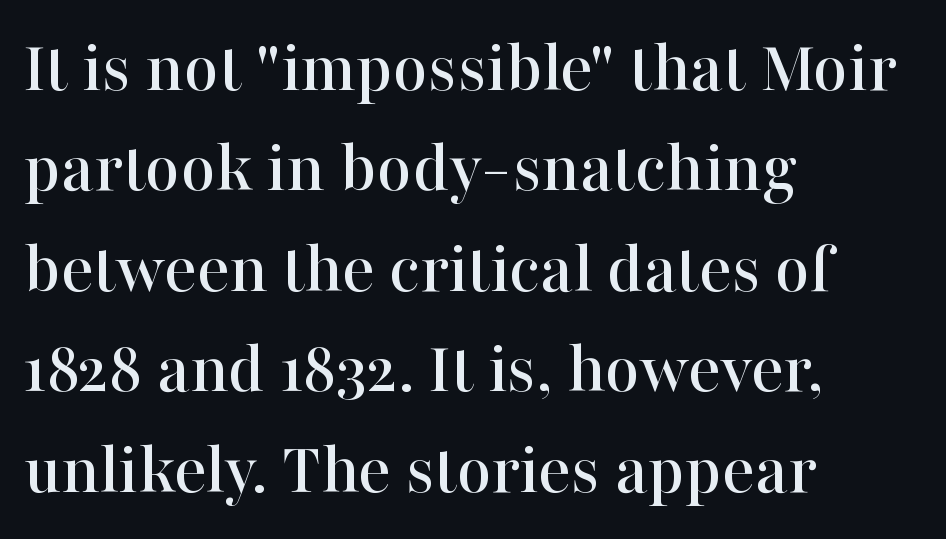
{"serif": "yes", "italic": "no", "width": "normal", "stroke_contrast": "high", "x_height": "medium", "monospaced": "no", "underline": "no", "align": "left", "line_spacing": "normal", "line_spacing_ratio": 1.34, "letter_spacing": "normal", "letter_spacing_em": 0.0, "glyph_px": 75}
